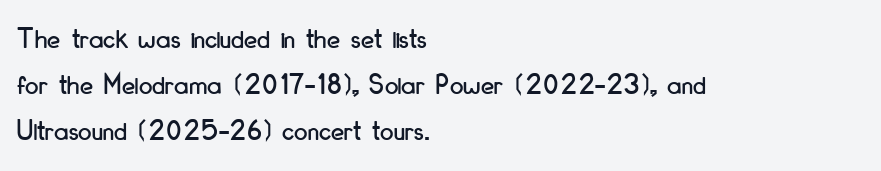
Q: Is the text italic (slanted)? A: No, it is upright.
Q: Is the typeface a serif or a sans-serif typeface? A: Sans-serif.
Q: Is the text underlined? A: No.
Q: How is the paragraph aligned? A: Left-aligned.
Q: Is the spacing between letters normal or unusually wide? A: Normal.
Q: Is the spacing between lines tight, normal or loose? A: Normal.
Q: Width (condensed, normal, or wide)? A: Condensed.
Q: Stroke contrast? A: Low.
Q: x-height? A: Small.
Q: Monospaced? A: No.
